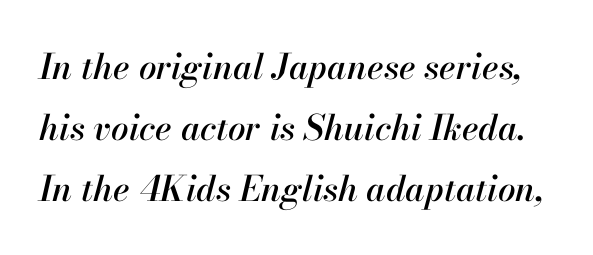
Q: Is the text italic (slanted)? A: Yes, it leans right by about 13 degrees.
Q: Is the text underlined? A: No.
Q: Is the spacing between letters normal or unusually wide? A: Normal.
Q: Width (condensed, normal, or wide)? A: Normal.
Q: Stroke contrast? A: High.
Q: x-height? A: Small.
Q: Monospaced? A: No.
